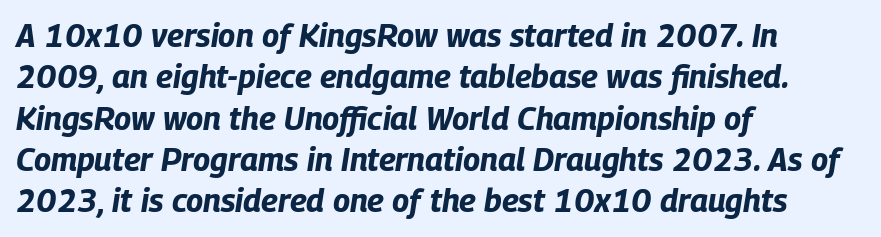
{"italic": "yes", "lean": "right", "slant_degrees": 9, "bold": "yes", "weight": "bold", "width": "condensed", "stroke_contrast": "low", "x_height": "large", "monospaced": "no", "underline": "no", "align": "left", "line_spacing": "normal", "line_spacing_ratio": 1.29, "letter_spacing": "normal", "letter_spacing_em": 0.0, "glyph_px": 32}
